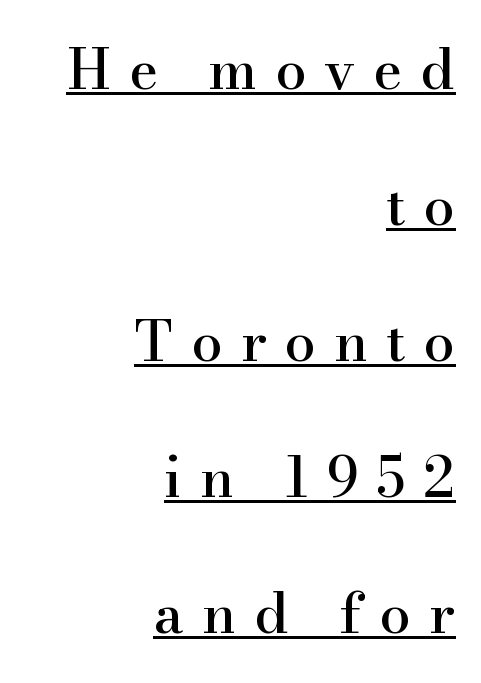
The image shows 56 px serif type, upright; set right-aligned, loose line spacing (2.43x), unusually wide letter spacing (+0.32 em), underlined; high stroke contrast and a small x-height.
